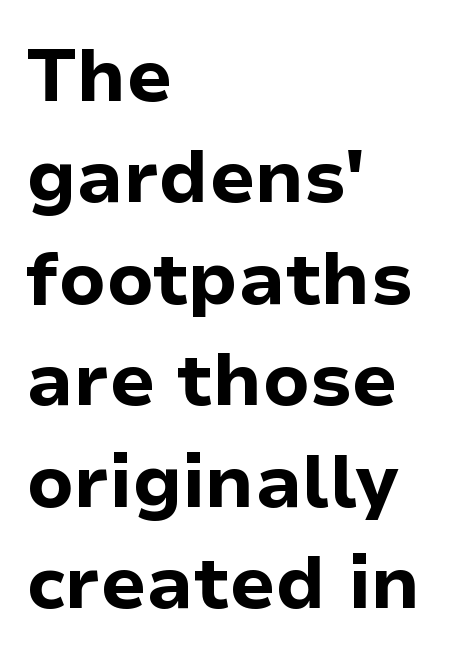
The image shows 74 px bold sans-serif type, upright; set left-aligned, normal line spacing (1.37x), normal letter spacing, not underlined; low stroke contrast and a medium x-height.
